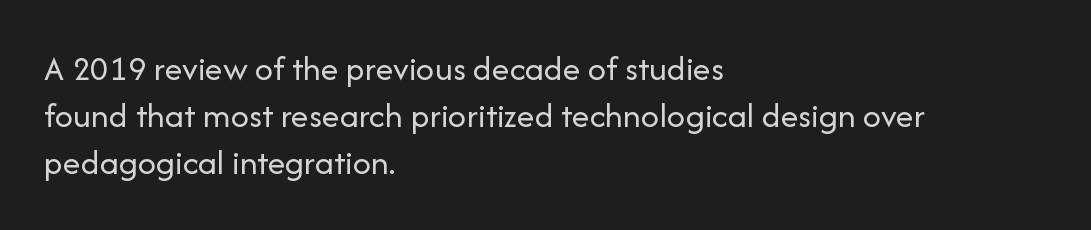
Q: Is the text bold? A: No.
Q: Is the text italic (slanted)? A: No, it is upright.
Q: Is the typeface a serif or a sans-serif typeface? A: Sans-serif.
Q: Is the text underlined? A: No.
Q: How is the paragraph aligned? A: Left-aligned.
Q: Is the spacing between letters normal or unusually wide? A: Normal.
Q: Is the spacing between lines tight, normal or loose? A: Normal.
Q: Width (condensed, normal, or wide)? A: Normal.
Q: Stroke contrast? A: Low.
Q: x-height? A: Medium.
Q: Monospaced? A: No.
